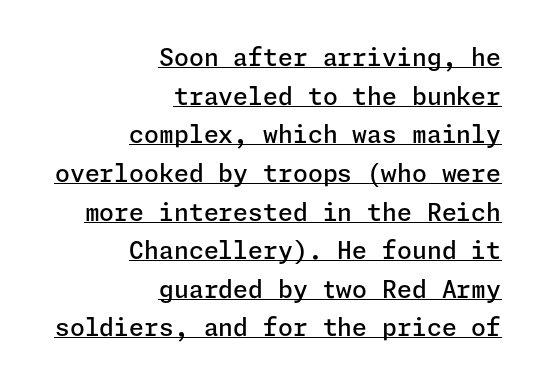
The image shows 24 px text type, upright; set right-aligned, normal line spacing (1.61x), normal letter spacing, underlined.
